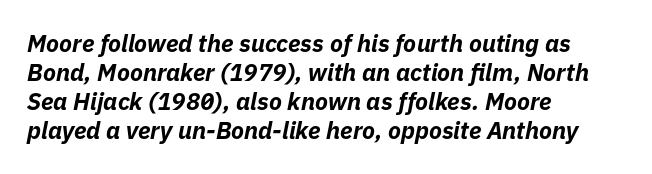
The image shows 24 px bold type, italic (leaning right); set left-aligned, line spacing 1.21x, normal letter spacing, not underlined.
